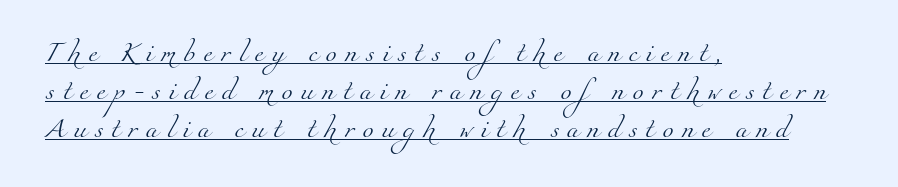
The image shows 20 px text type; set left-aligned, loose line spacing (1.91x), unusually wide letter spacing (+0.4 em), underlined.
